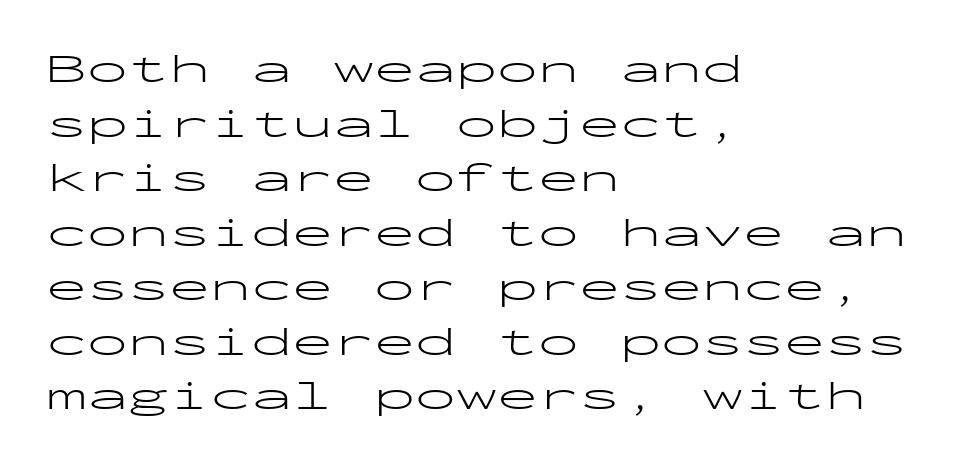
The image shows 41 px light, wide sans-serif type, upright, monospaced; set left-aligned, normal line spacing (1.33x), normal letter spacing, not underlined; low stroke contrast and a medium x-height.
